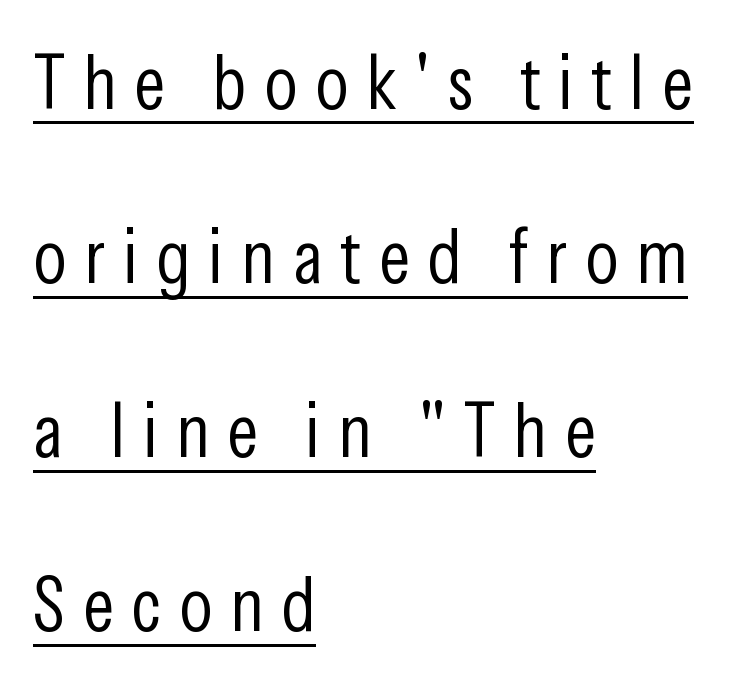
The image shows 77 px light, condensed sans-serif type, upright; set left-aligned, loose line spacing (2.26x), unusually wide letter spacing (+0.23 em), underlined; low stroke contrast and a medium x-height.
